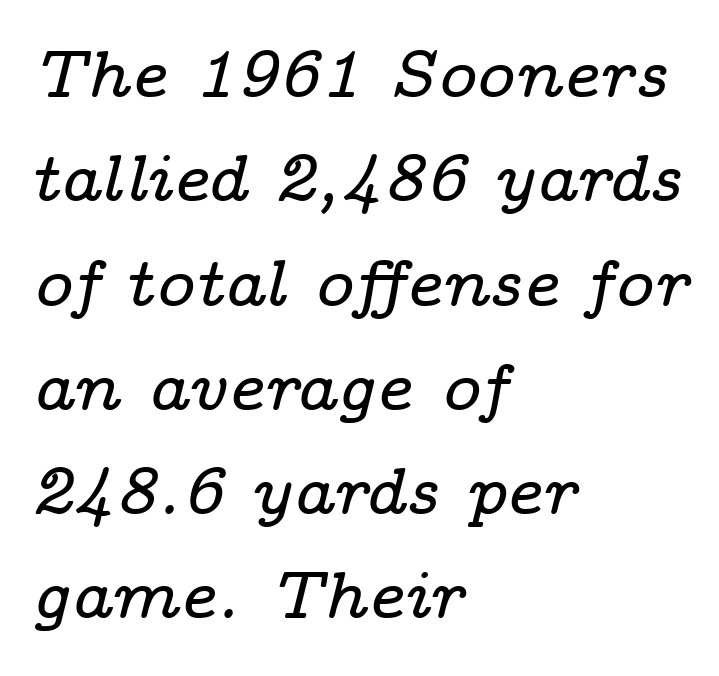
The image shows 66 px wide serif type, italic (leaning right); set left-aligned, normal line spacing (1.58x), normal letter spacing, not underlined; low stroke contrast and a medium x-height.
